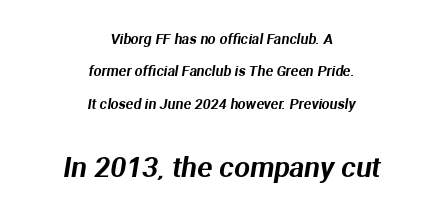
{"serif": "no", "width": "normal", "stroke_contrast": "medium", "x_height": "medium", "monospaced": "no", "underline": "no", "align": "center", "line_spacing": "loose", "line_spacing_ratio": 2.32, "letter_spacing": "normal", "letter_spacing_em": 0.0, "larger_block": "second", "size_ratio": 2.0, "glyph_px": 28}
